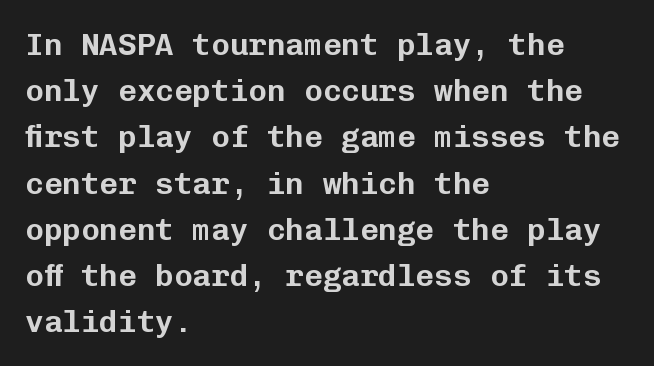
Q: Is the text italic (slanted)? A: No, it is upright.
Q: Is the typeface a serif or a sans-serif typeface? A: Sans-serif.
Q: Is the text underlined? A: No.
Q: How is the paragraph aligned? A: Left-aligned.
Q: Is the spacing between letters normal or unusually wide? A: Normal.
Q: Is the spacing between lines tight, normal or loose? A: Normal.
Q: Width (condensed, normal, or wide)? A: Normal.
Q: Stroke contrast? A: Low.
Q: x-height? A: Medium.
Q: Monospaced? A: Yes.
